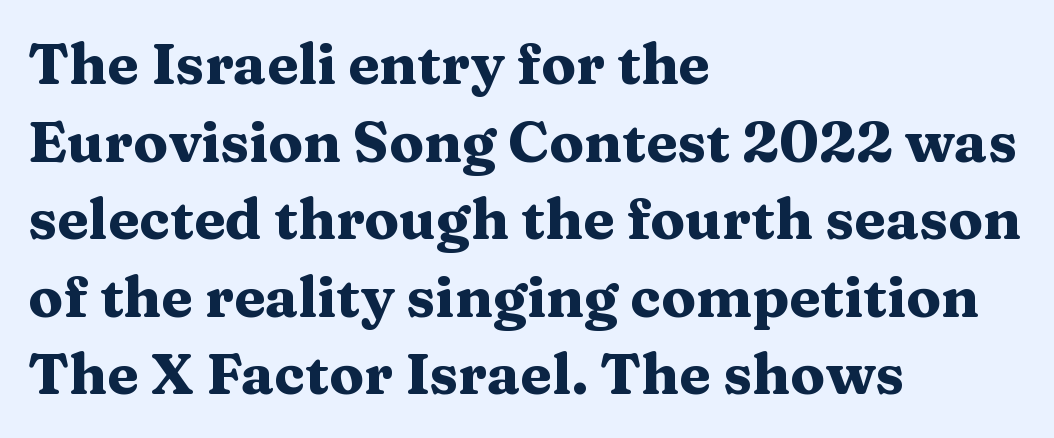
The image shows 57 px heavy, wide serif type, upright; set left-aligned, normal line spacing (1.36x), normal letter spacing, not underlined; medium stroke contrast and a medium x-height.
